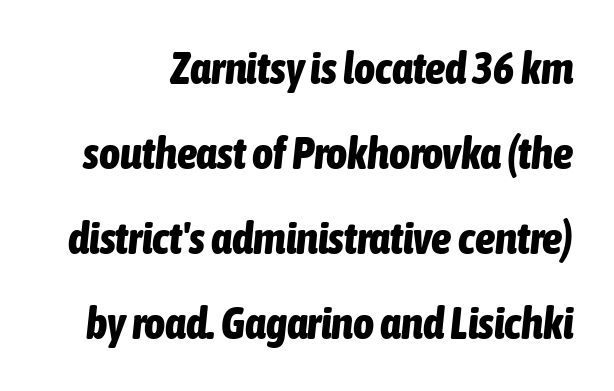
The strip under each line holds only bare page. Does the lettering tilt? It does — this is italic. Proportional: the letters do not fall into vertical columns. Each word holds together tightly as a unit, with standard inter-letter gaps. Look at the stroke-to-counter ratio: heavy, a bold.
